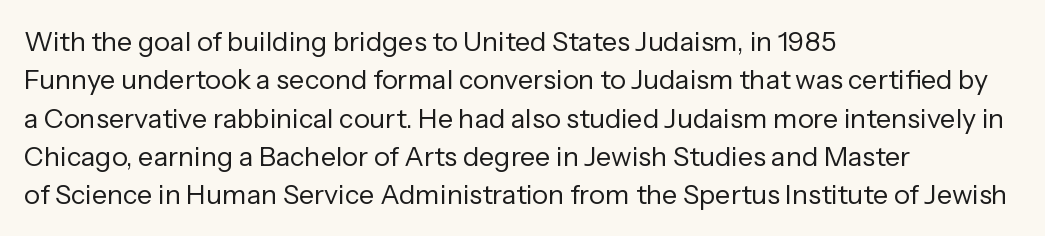
The image shows 27 px text type, upright; set left-aligned, normal line spacing (1.42x), normal letter spacing, not underlined.
